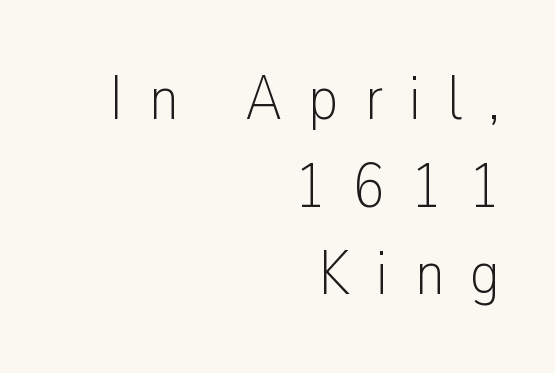
{"serif": "no", "italic": "no", "bold": "no", "weight": "light", "width": "condensed", "stroke_contrast": "low", "x_height": "medium", "monospaced": "no", "underline": "no", "align": "right", "line_spacing": "normal", "line_spacing_ratio": 1.39, "letter_spacing": "wide", "letter_spacing_em": 0.42, "glyph_px": 63}
